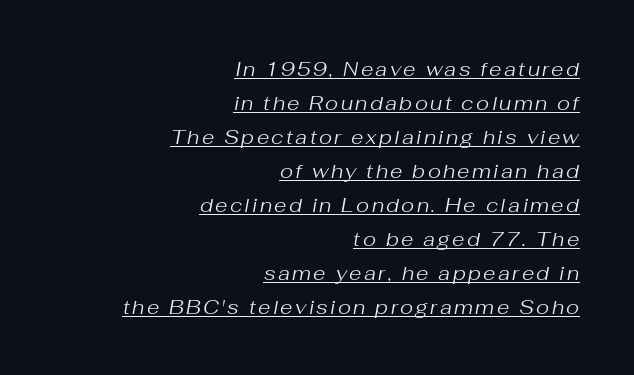
{"italic": "yes", "lean": "right", "slant_degrees": 10, "bold": "no", "underline": "yes", "align": "right", "line_spacing": "normal", "line_spacing_ratio": 1.7, "glyph_px": 20}
